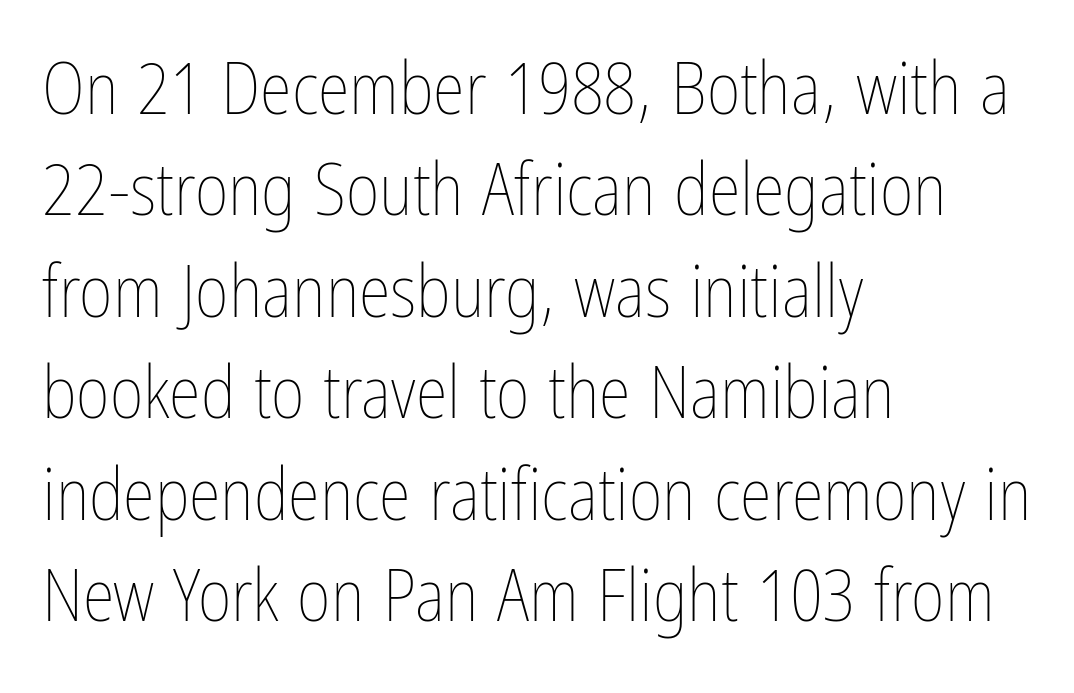
The image shows 73 px thin, condensed type, upright; set left-aligned, normal line spacing (1.39x), normal letter spacing, not underlined; low stroke contrast and a medium x-height.
